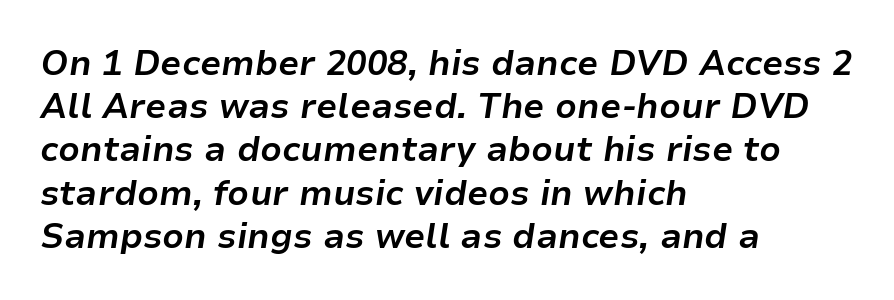
Q: Is the text bold? A: Yes.
Q: Is the text italic (slanted)? A: Yes, it leans right by about 9 degrees.
Q: Is the text underlined? A: No.
Q: How is the paragraph aligned? A: Left-aligned.
Q: Is the spacing between letters normal or unusually wide? A: Normal.
Q: Is the spacing between lines tight, normal or loose? A: Normal.
Q: Width (condensed, normal, or wide)? A: Normal.
Q: Stroke contrast? A: Low.
Q: x-height? A: Medium.
Q: Monospaced? A: No.
